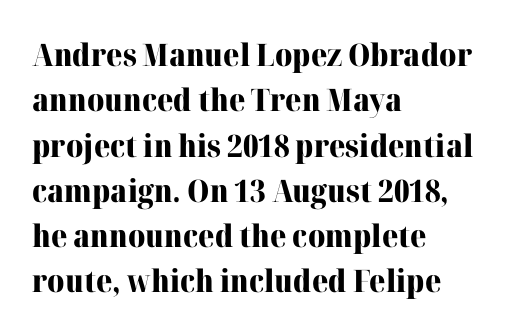
The image shows 31 px heavy serif type, upright; set left-aligned, normal line spacing (1.46x), normal letter spacing, not underlined; high stroke contrast and a medium x-height.
